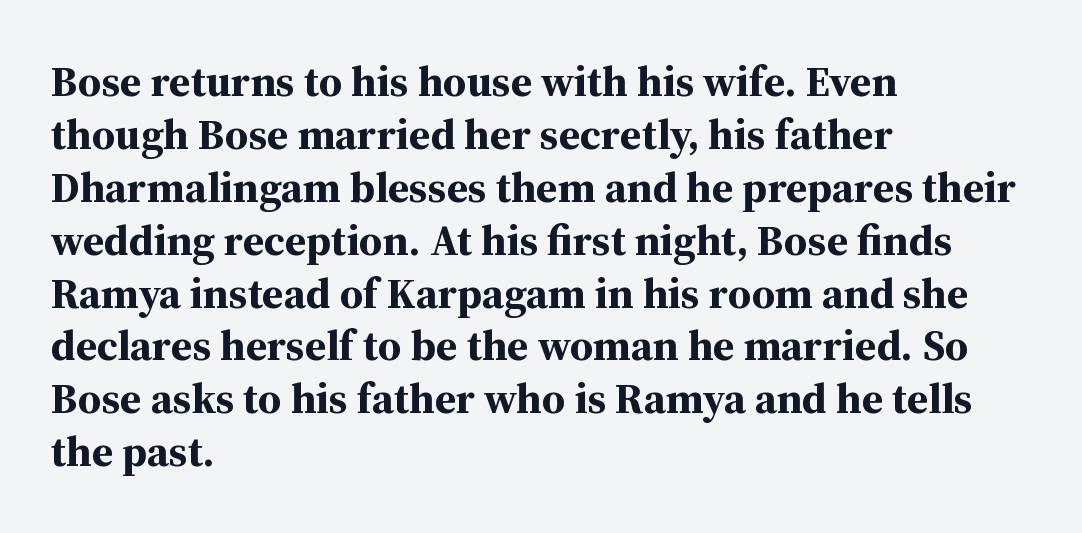
{"serif": "yes", "italic": "no", "bold": "yes", "weight": "bold", "width": "normal", "stroke_contrast": "medium", "x_height": "medium", "monospaced": "no", "underline": "no", "align": "left", "line_spacing_ratio": 1.23, "letter_spacing": "normal", "letter_spacing_em": 0.0, "glyph_px": 43}
